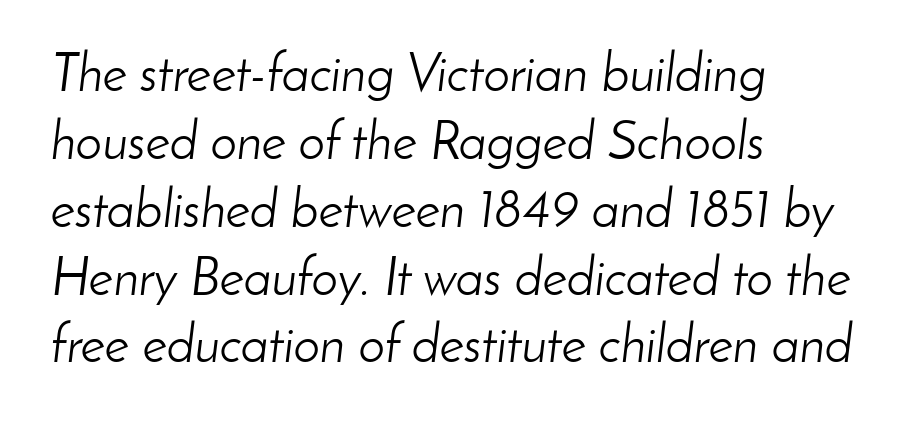
{"italic": "yes", "lean": "right", "slant_degrees": 8, "bold": "no", "weight": "light", "width": "normal", "stroke_contrast": "low", "x_height": "small", "monospaced": "no", "underline": "no", "align": "left", "line_spacing": "normal", "line_spacing_ratio": 1.28, "letter_spacing": "normal", "letter_spacing_em": 0.0, "glyph_px": 53}
